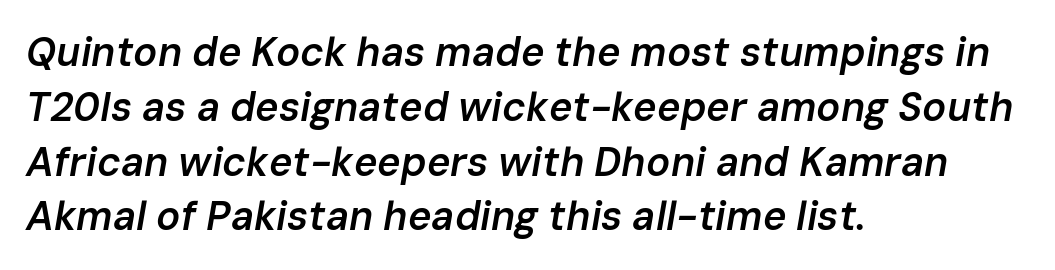
The image shows 40 px semibold type, italic (leaning right); set left-aligned, normal line spacing (1.37x), normal letter spacing, not underlined; low stroke contrast and a medium x-height.
